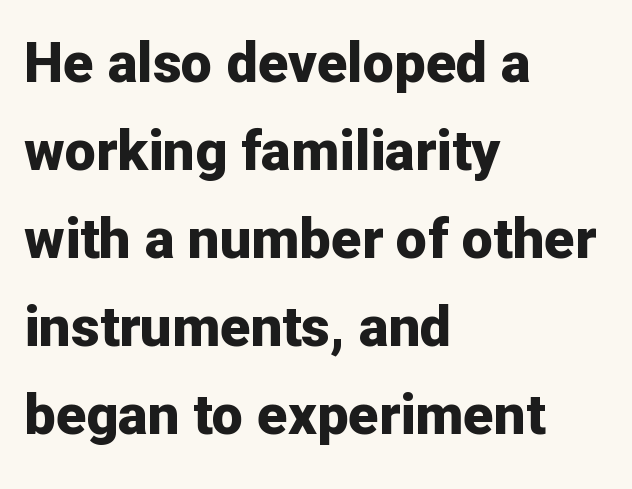
Q: Is the text bold? A: Yes.
Q: Is the text italic (slanted)? A: No, it is upright.
Q: Is the typeface a serif or a sans-serif typeface? A: Sans-serif.
Q: Is the text underlined? A: No.
Q: How is the paragraph aligned? A: Left-aligned.
Q: Is the spacing between letters normal or unusually wide? A: Normal.
Q: Is the spacing between lines tight, normal or loose? A: Normal.
Q: Width (condensed, normal, or wide)? A: Normal.
Q: Stroke contrast? A: Low.
Q: x-height? A: Medium.
Q: Monospaced? A: No.
